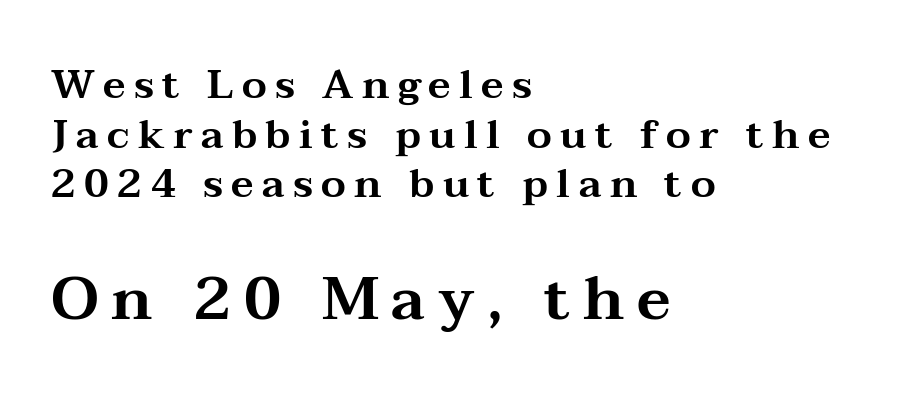
{"serif": "yes", "italic": "no", "width": "wide", "stroke_contrast": "medium", "x_height": "medium", "monospaced": "no", "underline": "no", "align": "left", "line_spacing_ratio": 1.24, "letter_spacing": "wide", "letter_spacing_em": 0.21, "larger_block": "second", "size_ratio": 1.5, "glyph_px": 60}
